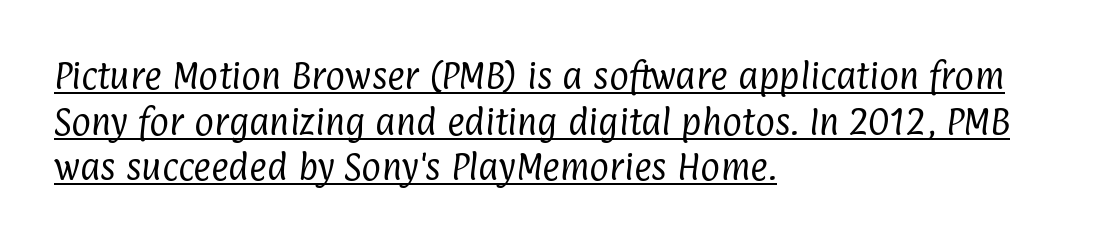
{"serif": "no", "bold": "no", "weight": "regular", "width": "condensed", "stroke_contrast": "low", "x_height": "medium", "monospaced": "no", "underline": "yes", "align": "left", "line_spacing": "normal", "line_spacing_ratio": 1.52, "letter_spacing": "normal", "letter_spacing_em": 0.0, "glyph_px": 30}
